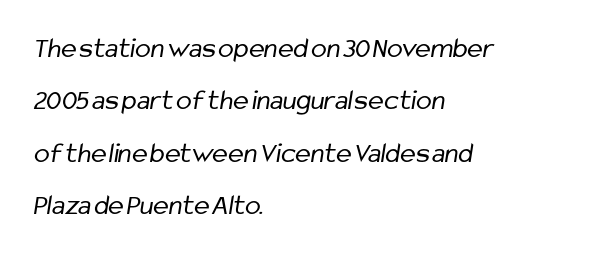
The image shows 29 px regular-weight, condensed sans-serif type; set left-aligned, line spacing 1.81x, normal letter spacing, not underlined; low stroke contrast and a medium x-height.
